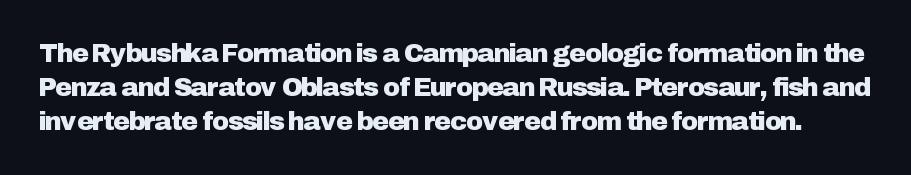
Reading down the column, the eye jumps a familiar distance to each next line. Italic? Not at all — the glyphs are vertical. Characters follow at the spacing the type designer built in. The zone under the glyphs is completely vacant.
